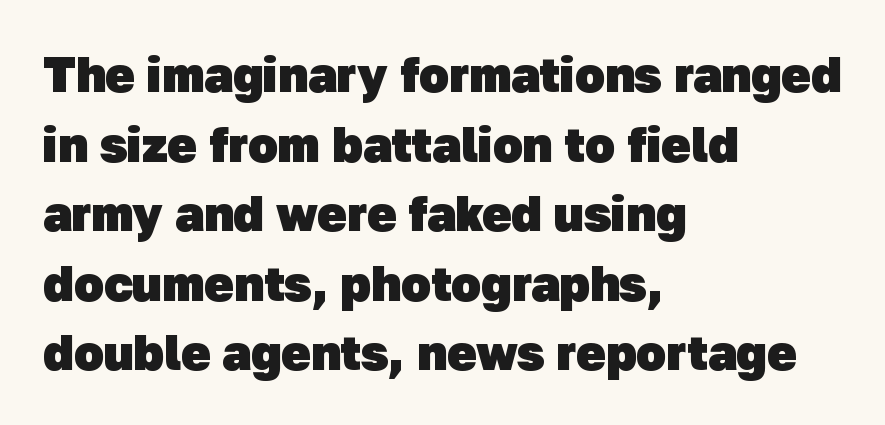
{"serif": "no", "bold": "yes", "weight": "heavy", "width": "normal", "stroke_contrast": "low", "x_height": "medium", "monospaced": "no", "underline": "no", "align": "left", "line_spacing": "normal", "line_spacing_ratio": 1.42, "letter_spacing": "normal", "letter_spacing_em": 0.0, "glyph_px": 49}
